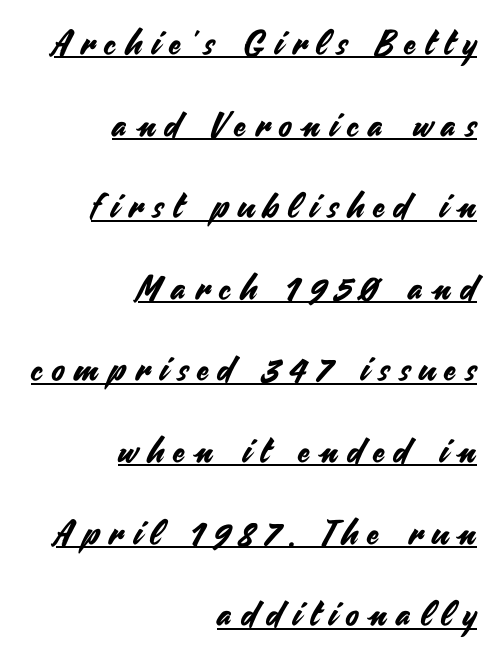
{"serif": "no", "width": "normal", "stroke_contrast": "medium", "x_height": "small", "monospaced": "no", "underline": "yes", "align": "right", "line_spacing": "loose", "line_spacing_ratio": 2.4, "letter_spacing": "wide", "letter_spacing_em": 0.29, "glyph_px": 34}
